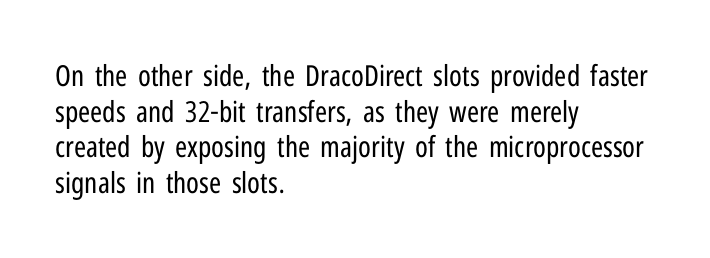
A classic flush-left, rag-right setting is used for this passage. The type is set solid horizontally, with unmodified tracking. Nobody drew a line under any word here. Do the characters align in a grid? No, the font is proportional.
